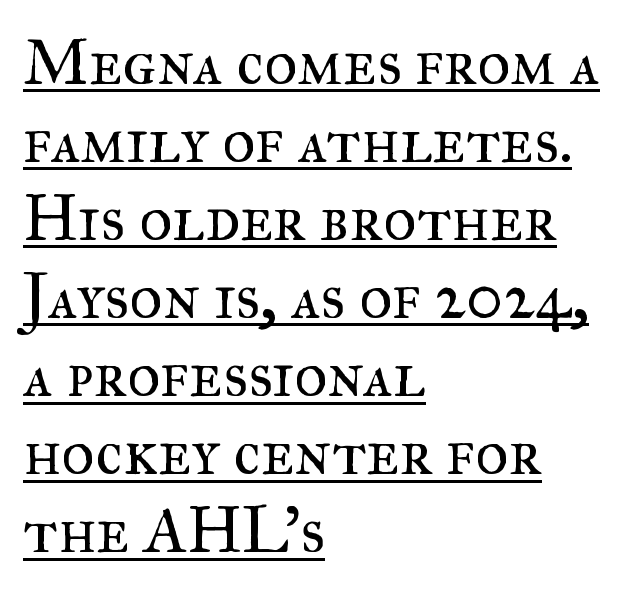
The image shows 64 px regular-weight serif type, upright; set left-aligned, line spacing 1.22x, normal letter spacing, underlined; medium stroke contrast and a small x-height.
